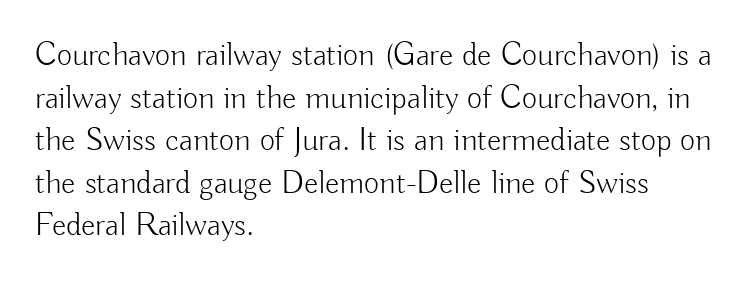
Q: Is the text bold? A: No.
Q: Is the text italic (slanted)? A: No, it is upright.
Q: Is the typeface a serif or a sans-serif typeface? A: Sans-serif.
Q: Is the text underlined? A: No.
Q: How is the paragraph aligned? A: Left-aligned.
Q: Is the spacing between letters normal or unusually wide? A: Normal.
Q: Is the spacing between lines tight, normal or loose? A: Normal.
Q: Width (condensed, normal, or wide)? A: Normal.
Q: Stroke contrast? A: Low.
Q: x-height? A: Small.
Q: Monospaced? A: No.
